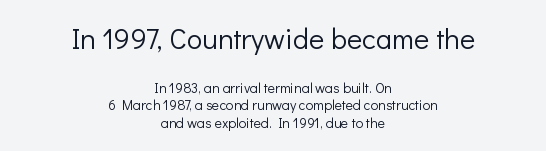
{"serif": "no", "italic": "no", "bold": "no", "weight": "light", "width": "normal", "stroke_contrast": "low", "x_height": "medium", "monospaced": "no", "underline": "no", "align": "center", "line_spacing": "normal", "line_spacing_ratio": 1.26, "letter_spacing": "normal", "letter_spacing_em": 0.0, "larger_block": "first", "size_ratio": 2.07, "glyph_px": 29}
